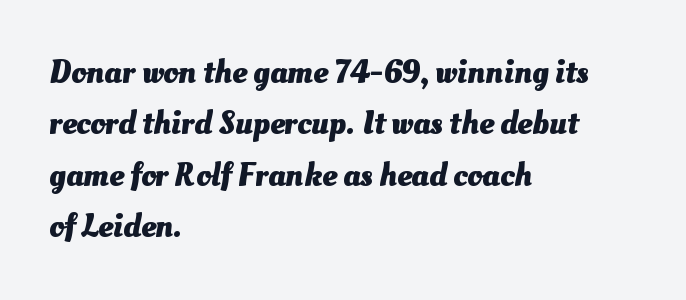
The image shows 33 px heavy type; set left-aligned, normal line spacing (1.56x), normal letter spacing, not underlined; medium stroke contrast and a small x-height.
